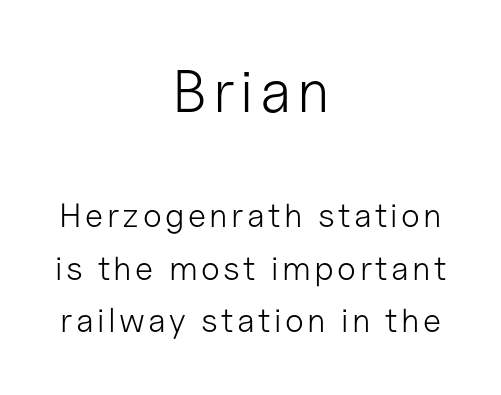
Q: Is the text bold? A: No.
Q: Is the text italic (slanted)? A: No, it is upright.
Q: Is the typeface a serif or a sans-serif typeface? A: Sans-serif.
Q: Is the text underlined? A: No.
Q: How is the paragraph aligned? A: Centered.
Q: Is the spacing between lines tight, normal or loose? A: Normal.
Q: Which block of text is set in a larger size, the first (top) or the second (bottom)? A: The first (top) one.
Q: Width (condensed, normal, or wide)? A: Normal.
Q: Stroke contrast? A: Low.
Q: x-height? A: Medium.
Q: Monospaced? A: No.
